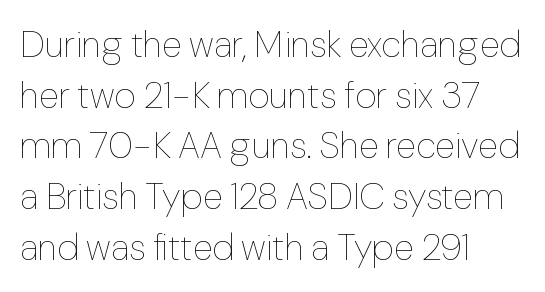
{"italic": "no", "bold": "no", "weight": "thin", "width": "normal", "stroke_contrast": "low", "x_height": "medium", "monospaced": "no", "underline": "no", "align": "left", "line_spacing": "normal", "line_spacing_ratio": 1.37, "letter_spacing": "normal", "letter_spacing_em": 0.0, "glyph_px": 37}
